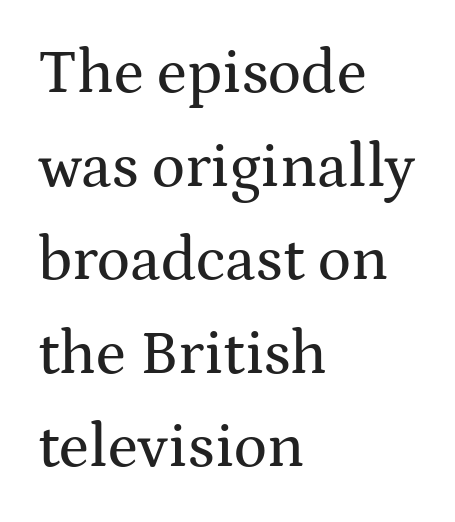
The image shows 62 px wide serif type, upright; set left-aligned, normal line spacing (1.51x), normal letter spacing, not underlined; medium stroke contrast and a medium x-height.
